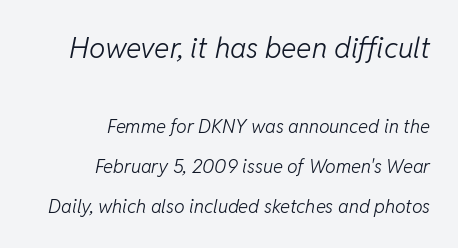
Tall strokes in this sample are angled rather than plumb. Leading is clearly above the norm, producing a sparse column. Underlining? Definitely not there. The paragraph has a hard right edge and a soft left edge.
